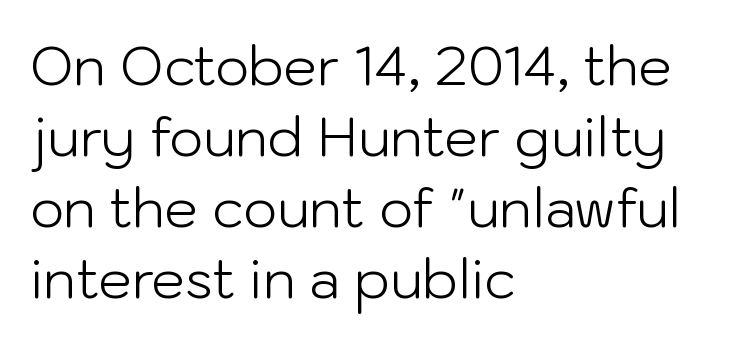
The specimen reads as upright at a glance. The area under the type is left untouched. Notice how descenders clear the ascenders below comfortably — that's standard leading. The letters carry no serifs — their stems end cleanly without finishing strokes.
